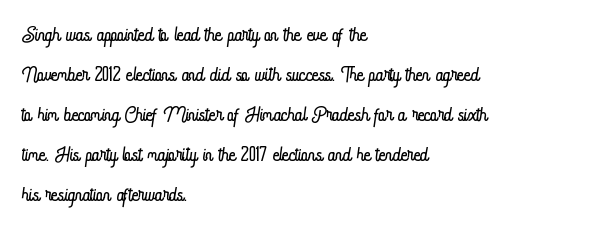
The letters look calm and open, with moderate or lighter stems. Line spacing here is normal. In terms of letterspacing, this is plain default setting. The compositor pushed each line to the left boundary.
